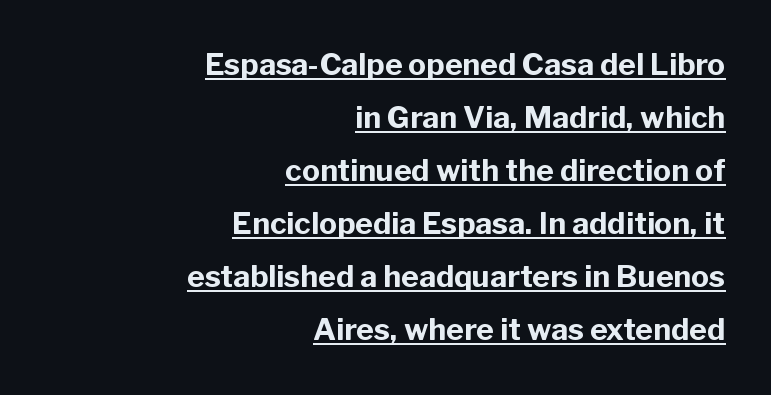
{"serif": "no", "italic": "no", "bold": "yes", "weight": "bold", "width": "normal", "stroke_contrast": "low", "x_height": "medium", "monospaced": "no", "underline": "yes", "align": "right", "line_spacing_ratio": 1.77, "letter_spacing": "normal", "letter_spacing_em": 0.0, "glyph_px": 30}
